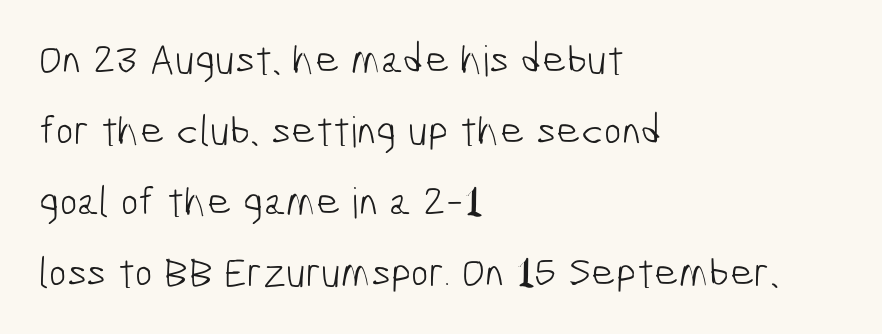
Weight: regular or lighter. The lines sit at an ordinary, default distance from one another. The letters advance in unequal steps, a hallmark of proportional type. No feet cap the strokes, marking this as sans-serif type. Which margin do the lines hug? The left one — the right edge is uneven. The passage shown has conventional tracking throughout.
